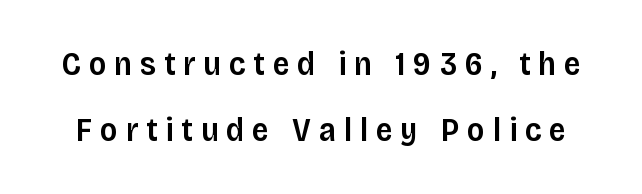
The image shows 33 px semibold sans-serif type, upright; set loose line spacing (1.99x), unusually wide letter spacing (+0.24 em), not underlined; low stroke contrast and a large x-height.
